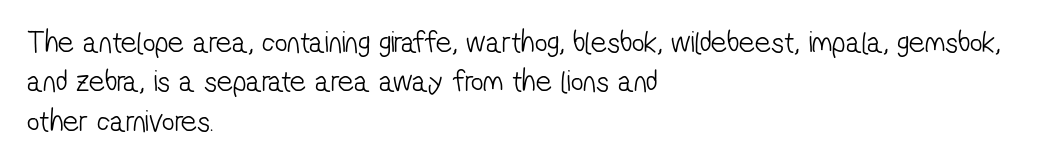
{"serif": "no", "bold": "no", "weight": "light", "width": "condensed", "stroke_contrast": "low", "x_height": "medium", "monospaced": "no", "underline": "no", "align": "left", "line_spacing": "normal", "line_spacing_ratio": 1.27, "letter_spacing": "normal", "letter_spacing_em": 0.0, "glyph_px": 31}
